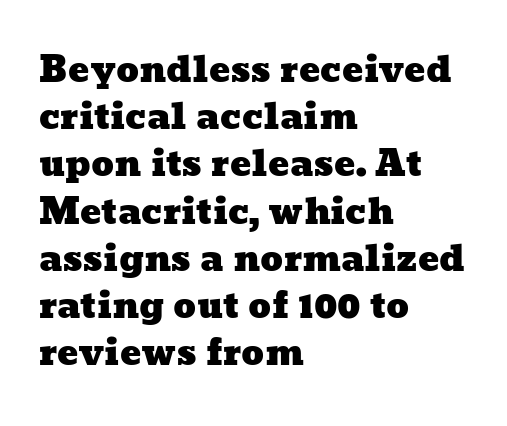
The image shows 35 px wide type; set left-aligned, normal line spacing (1.35x), normal letter spacing, not underlined; low stroke contrast and a medium x-height.
